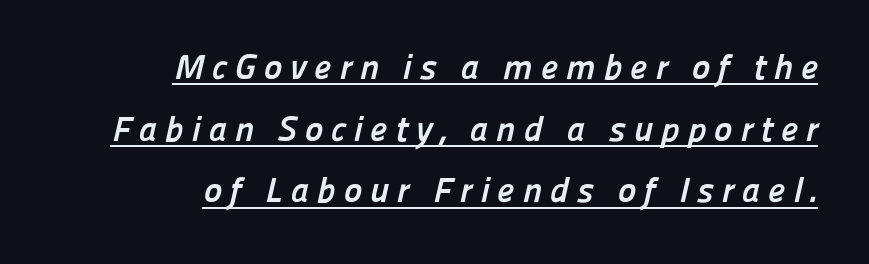
{"serif": "no", "bold": "yes", "weight": "semibold", "width": "normal", "stroke_contrast": "low", "x_height": "medium", "monospaced": "no", "underline": "yes", "align": "right", "line_spacing_ratio": 1.76, "letter_spacing": "wide", "letter_spacing_em": 0.22, "glyph_px": 35}
